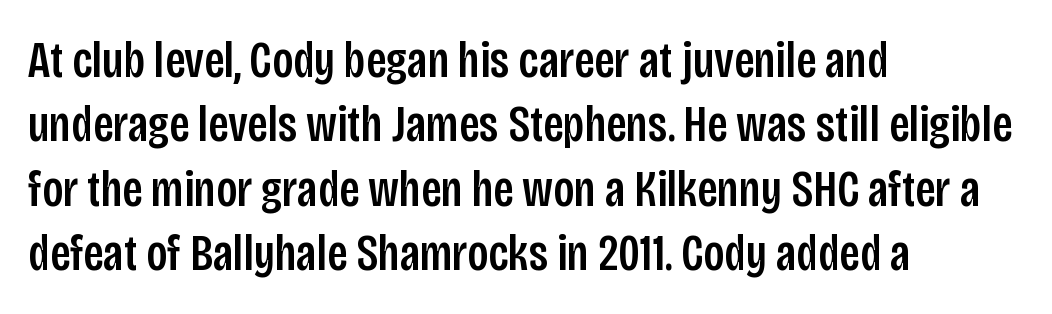
This sample uses plain, unmodified letter spacing. The rendering shows plain stroke endings on the letterforms — a sans-serif design. Decoration check: the copy has no underline. Horizontally, the lines are justified to the leading edge only. Upright lettering throughout.
